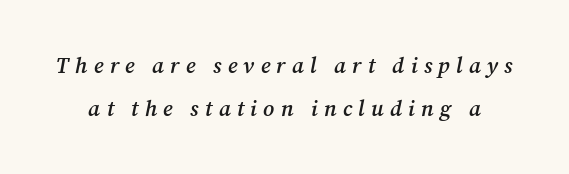
{"italic": "yes", "lean": "right", "slant_degrees": 12, "bold": "semi", "underline": "no", "line_spacing": "loose", "line_spacing_ratio": 1.94, "letter_spacing": "wide", "letter_spacing_em": 0.28, "glyph_px": 22}
